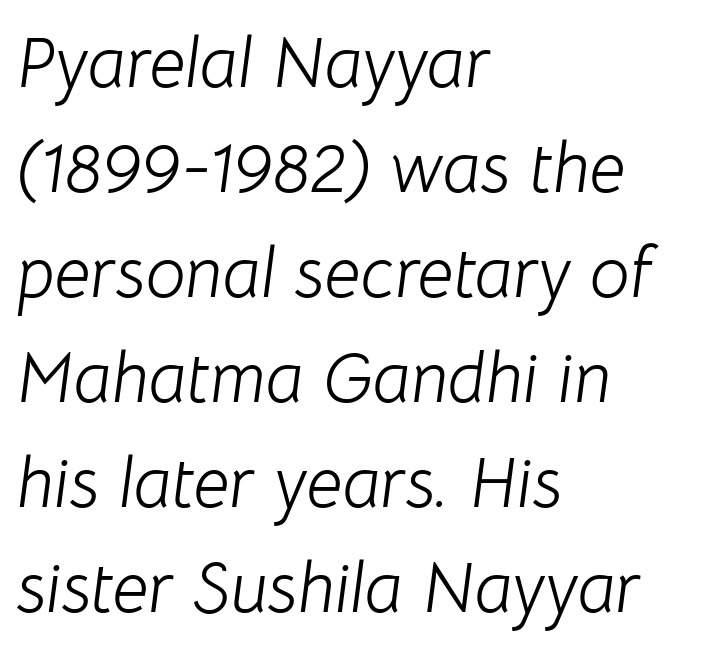
{"italic": "yes", "lean": "right", "slant_degrees": 8, "bold": "no", "weight": "light", "width": "normal", "stroke_contrast": "low", "x_height": "medium", "monospaced": "no", "underline": "no", "align": "left", "line_spacing": "normal", "line_spacing_ratio": 1.48, "letter_spacing": "normal", "letter_spacing_em": 0.0, "glyph_px": 71}
